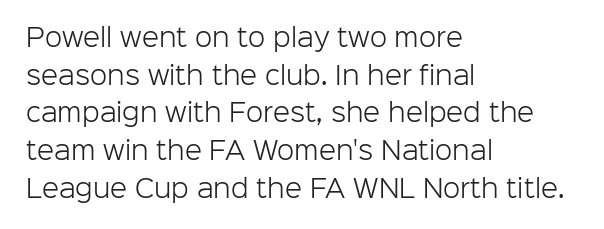
The image shows 25 px text type, upright; set left-aligned, normal line spacing (1.51x), normal letter spacing, not underlined.
